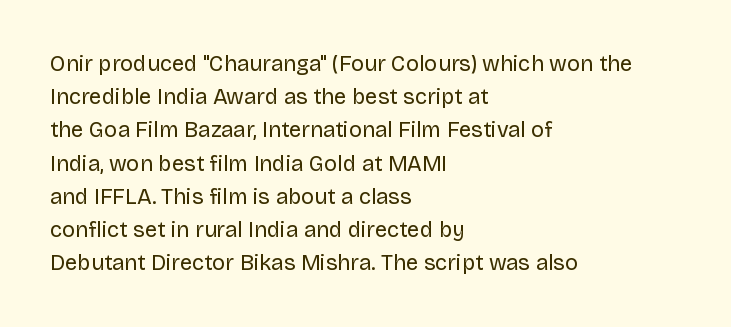
Tall strokes in this sample are plumb rather than angled. Weight: regular or lighter. Tracking value appears to be zero — textbook default spacing. The passage shown stacks its lines at a standard gap. The lines in this sample share a left origin and differ only in where they stop. Anything drawn beneath the words? Only blank space.
